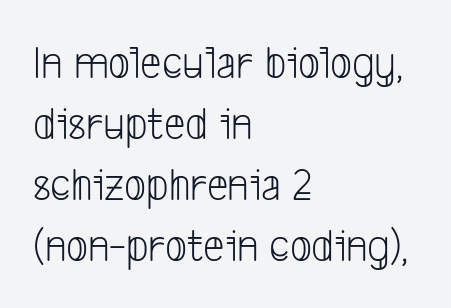
Successive baselines arrive at the customary interval. Stroke terminals: plain, sans-serif. The rag falls on the right side of this text block. The string is rendered with underlining switched off. Unbolded letterforms with no extra heft. Think of a printed novel: that variable character pitch is what you see here.
